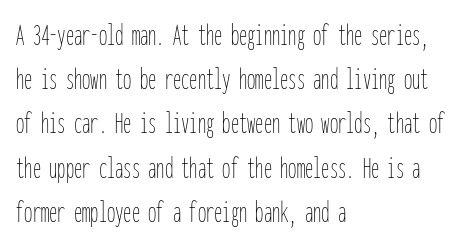
Spacing verdict: monospaced, one width for all characters. Nothing unusual about the tracking: characters are spaced as the font intends. Every row of glyphs begins at an identical x-position on the left. Notice how descenders clear the ascenders below comfortably — that's standard leading. Check the space under the baseline: it is left empty. Do the letters lean? They stand straight.
